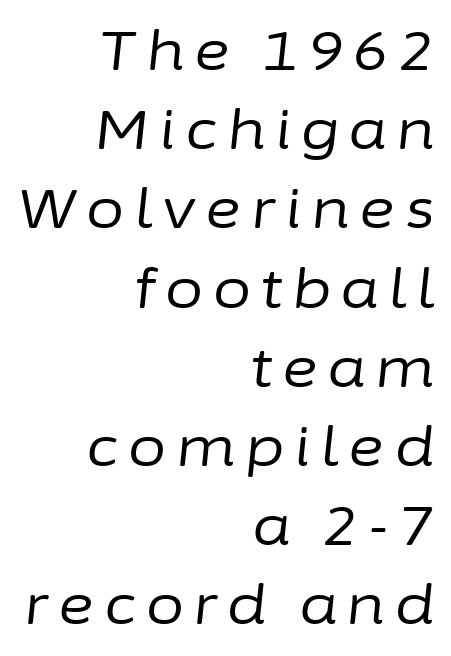
Vertical stems look standard width or narrower in stroke. The space between consecutive lines is moderate. Varying glyph widths throughout — classic text-font behaviour. Descender tails drop into unmarked territory. The typography opts for an oblique posture over an upright one.
